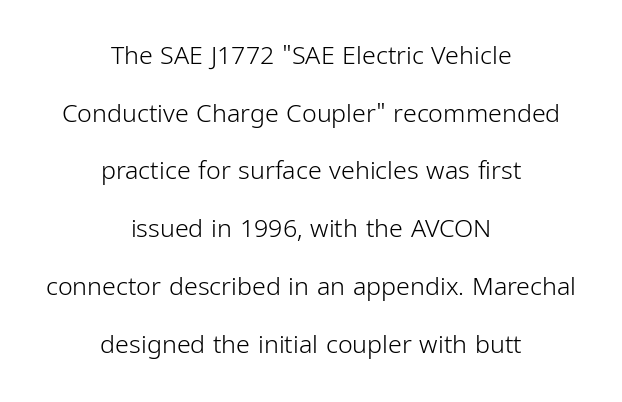
{"italic": "no", "bold": "no", "underline": "no", "align": "center", "line_spacing": "loose", "line_spacing_ratio": 2.31, "letter_spacing": "normal", "letter_spacing_em": 0.0, "glyph_px": 25}
